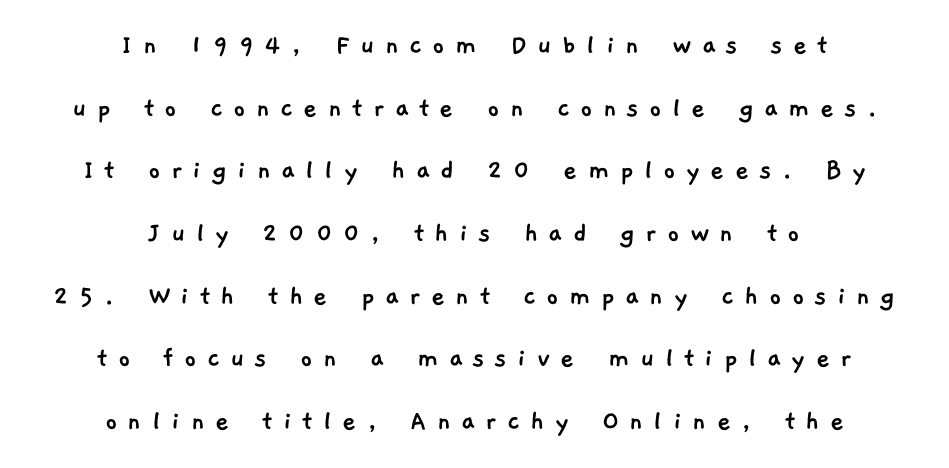
The image shows 30 px sans-serif type; set centered, loose line spacing (2.09x), unusually wide letter spacing (+0.34 em), not underlined; low stroke contrast and a medium x-height.
